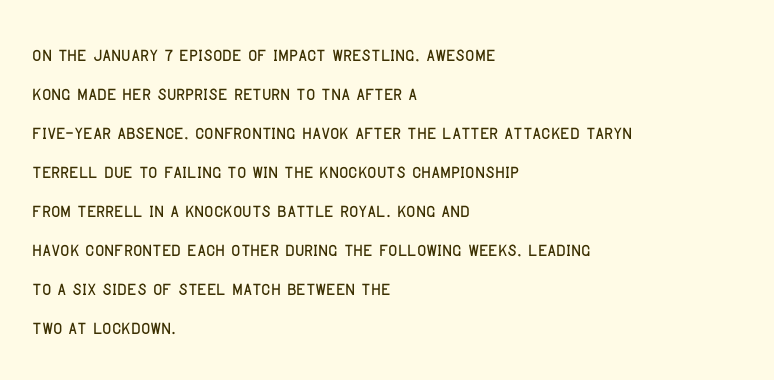
{"italic": "no", "underline": "no", "align": "left", "line_spacing": "normal", "line_spacing_ratio": 1.56, "letter_spacing": "normal", "letter_spacing_em": 0.0, "glyph_px": 25}
